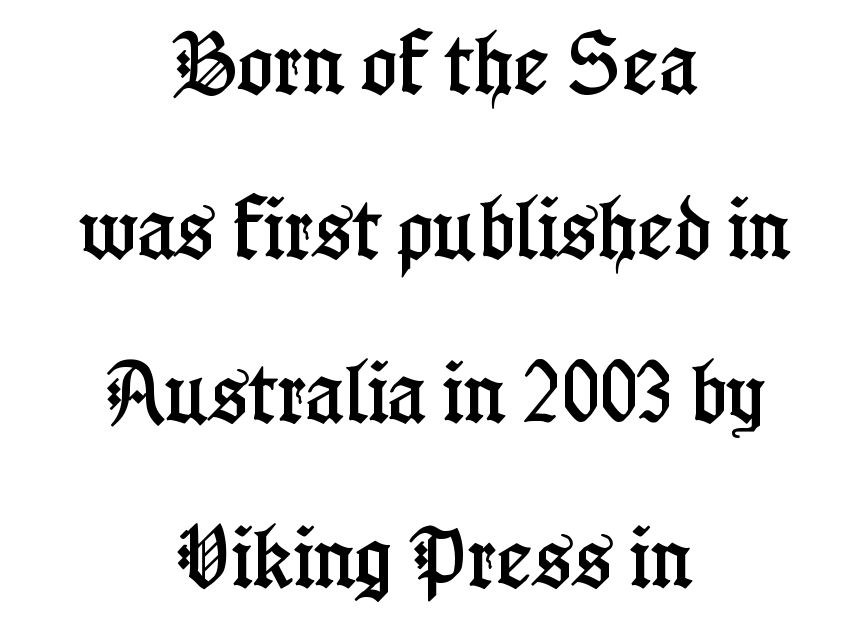
Honestly, the rows look like they've been pulled way apart. Unlike italic type, these characters show no tilt at all. These lines are rendered in a variable-pitch font. This rendering employs a face with finishing strokes, i.e., a serif.
